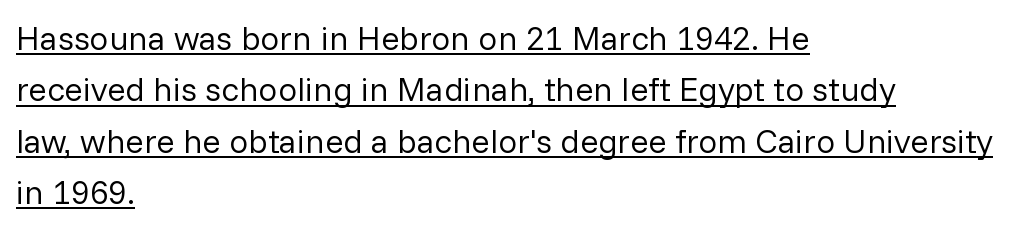
Stroke terminals: plain, sans-serif. The compositor pushed each line to the left boundary. Beneath each row of characters lies a ruled line. This reads as an unemphasized weight, regular at the heaviest.
